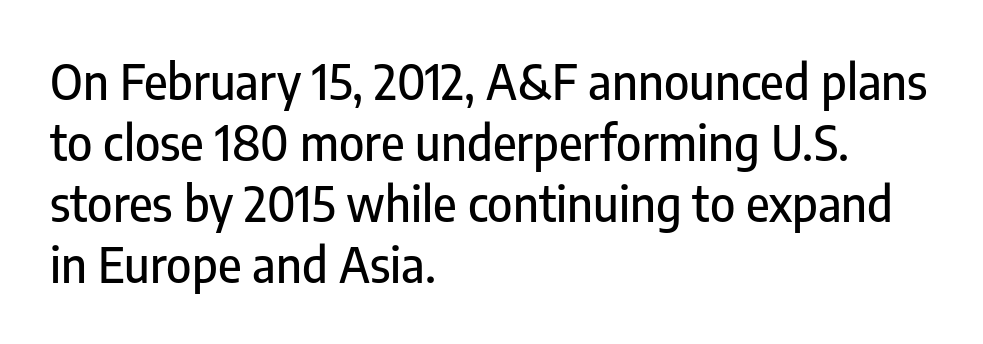
Is this a fixed-width face? No — the glyphs have proportional, varying widths. The font family rendered here belongs to the sans-serif group. The block of text has a typical density, with ordinary space between rows. Posture: straight, roman, zero tilt.
